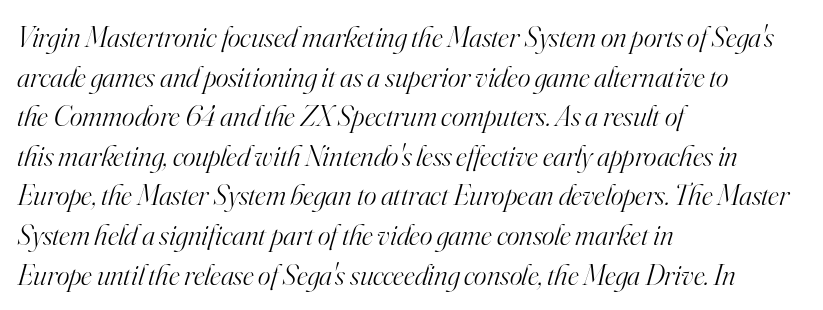
{"serif": "yes", "italic": "yes", "lean": "right", "slant_degrees": 16, "bold": "no", "weight": "light", "width": "normal", "stroke_contrast": "high", "x_height": "small", "monospaced": "no", "underline": "no", "align": "left", "line_spacing": "normal", "line_spacing_ratio": 1.32, "letter_spacing": "normal", "letter_spacing_em": 0.0, "glyph_px": 30}
